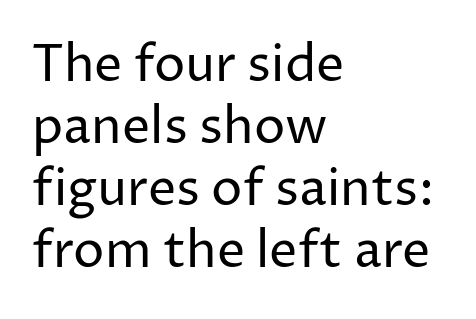
{"serif": "no", "italic": "no", "bold": "no", "weight": "regular", "width": "normal", "stroke_contrast": "low", "x_height": "medium", "monospaced": "no", "underline": "no", "align": "left", "line_spacing_ratio": 1.24, "letter_spacing": "normal", "letter_spacing_em": 0.0, "glyph_px": 50}
